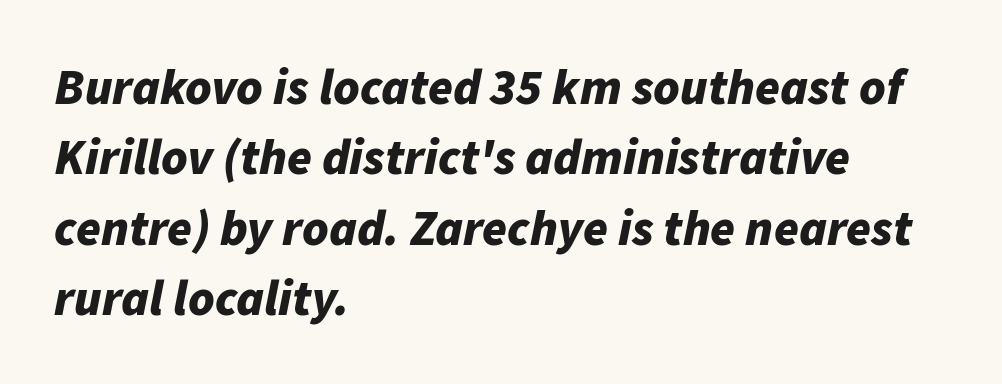
A typesetter would mark this as italic. Honestly, there is no underline to notice here at all. How heavy is the stroke? Heavy — this is a bold. A typesetter would call this proportional, since set widths differ per character. What stands out about the letter spacing? Nothing — it is the standard amount.
